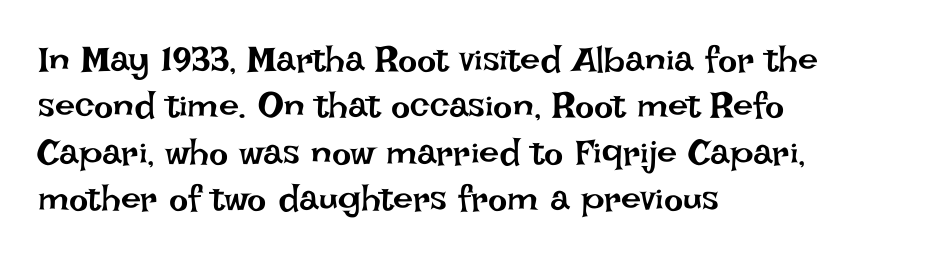
A light-to-regular cut is what we see here. Anything drawn beneath the words? Only blank space. The line-height multiplier appears to be the usual default. The setting favours the left margin, as ordinary paragraphs usually do. This sample uses an upright cut, with every glyph sitting square on the baseline.
